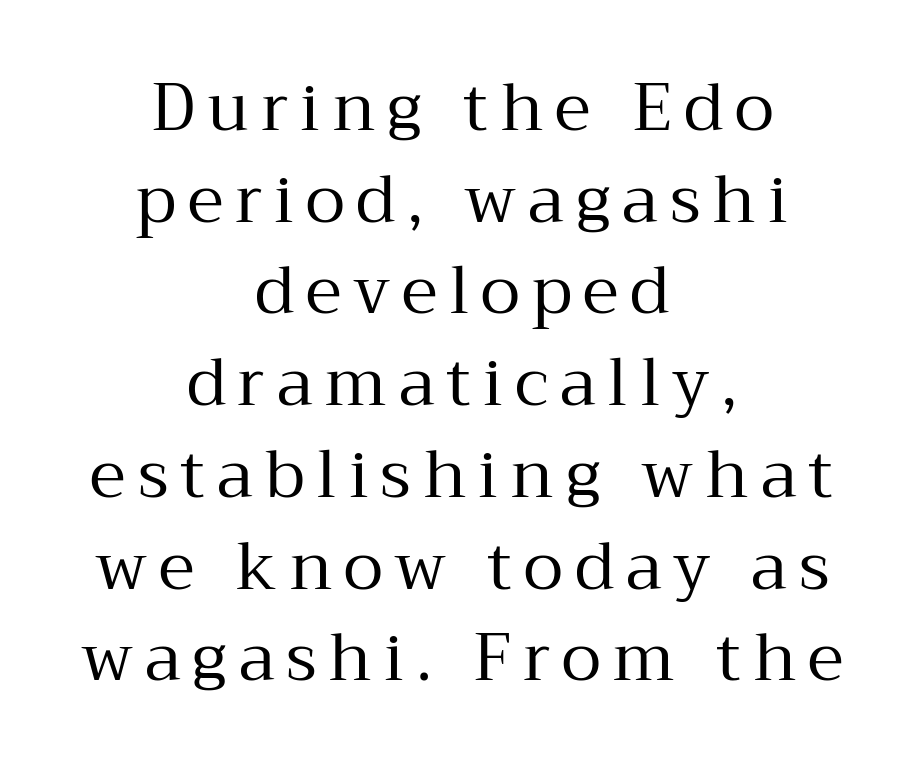
Q: Is the text bold? A: No.
Q: Is the text italic (slanted)? A: No, it is upright.
Q: Is the typeface a serif or a sans-serif typeface? A: Serif.
Q: Is the text underlined? A: No.
Q: How is the paragraph aligned? A: Centered.
Q: Is the spacing between lines tight, normal or loose? A: Normal.
Q: Width (condensed, normal, or wide)? A: Normal.
Q: Stroke contrast? A: Medium.
Q: x-height? A: Medium.
Q: Monospaced? A: No.
